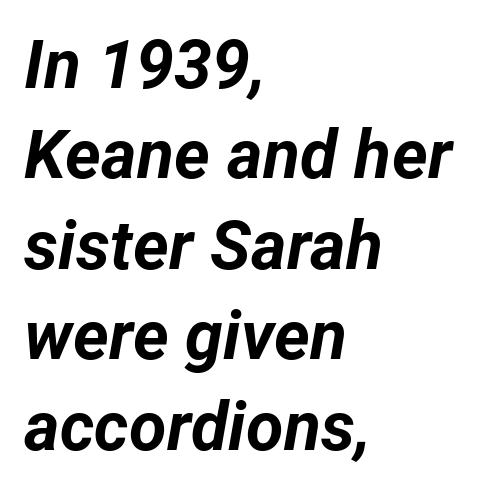
Q: Is the text bold? A: Yes.
Q: Is the text italic (slanted)? A: Yes, it leans right by about 12 degrees.
Q: Is the text underlined? A: No.
Q: How is the paragraph aligned? A: Left-aligned.
Q: Is the spacing between letters normal or unusually wide? A: Normal.
Q: Is the spacing between lines tight, normal or loose? A: Normal.
Q: Width (condensed, normal, or wide)? A: Normal.
Q: Stroke contrast? A: Low.
Q: x-height? A: Medium.
Q: Monospaced? A: No.
